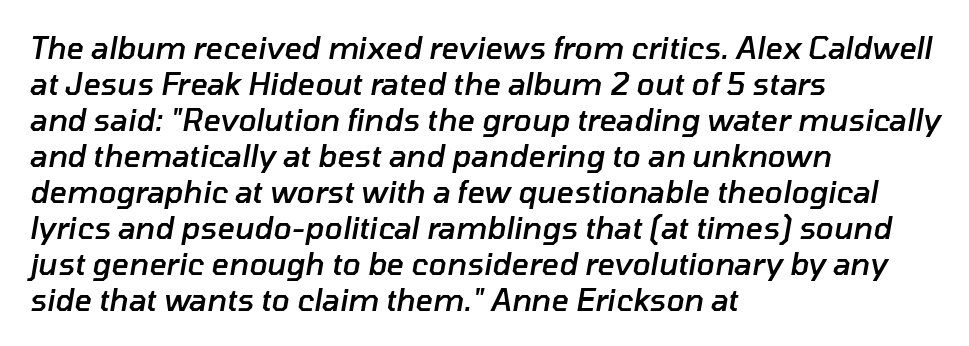
The image shows 30 px semibold type, italic (leaning right); set left-aligned, line spacing 1.2x, normal letter spacing, not underlined; low stroke contrast and a medium x-height.
